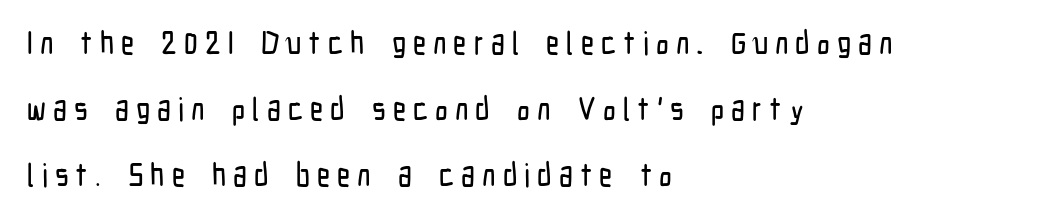
The image shows 32 px condensed sans-serif type, upright; set left-aligned, loose line spacing (2.07x), unusually wide letter spacing (+0.22 em), not underlined; low stroke contrast and a medium x-height.
